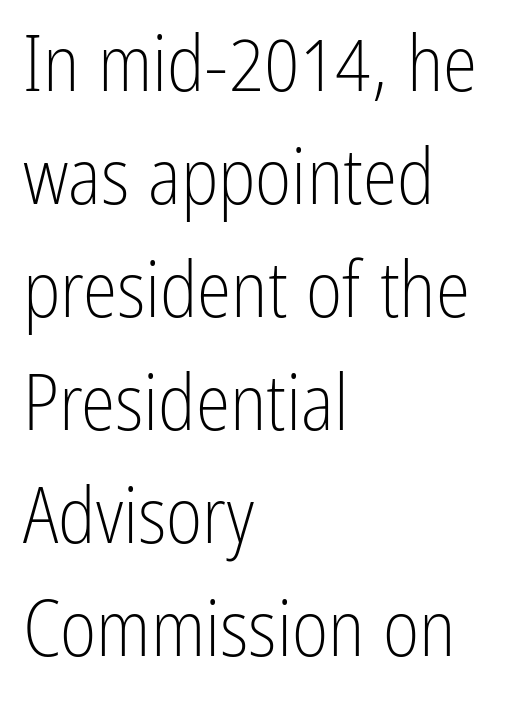
The image shows 78 px light, condensed sans-serif type, upright; set left-aligned, normal line spacing (1.45x), normal letter spacing, not underlined; low stroke contrast and a medium x-height.
